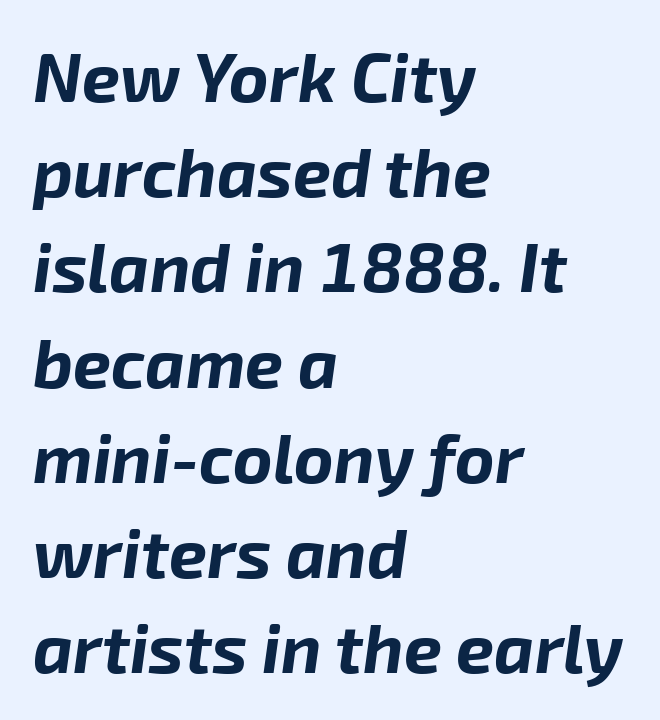
The image shows 68 px bold type, italic (leaning right); set left-aligned, normal line spacing (1.4x), normal letter spacing, not underlined; low stroke contrast and a medium x-height.
